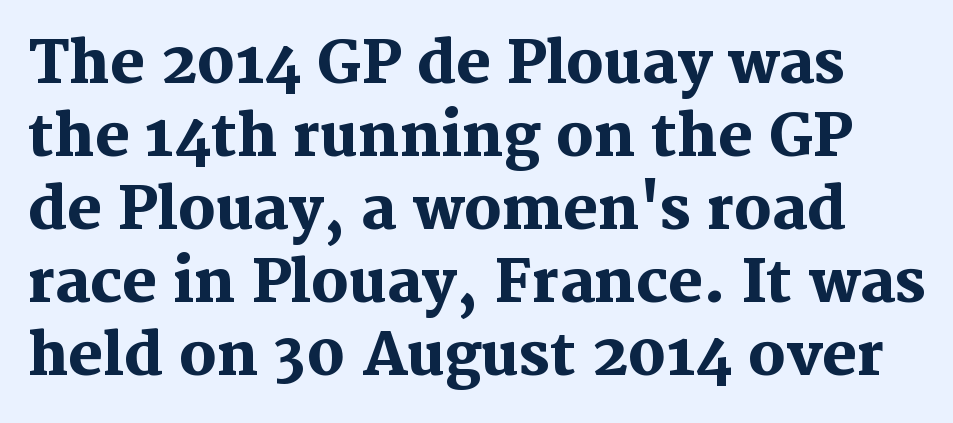
{"serif": "yes", "italic": "no", "bold": "yes", "weight": "heavy", "width": "normal", "stroke_contrast": "medium", "x_height": "medium", "monospaced": "no", "underline": "no", "line_spacing": "normal", "line_spacing_ratio": 1.26, "letter_spacing": "normal", "letter_spacing_em": 0.0, "glyph_px": 58}
